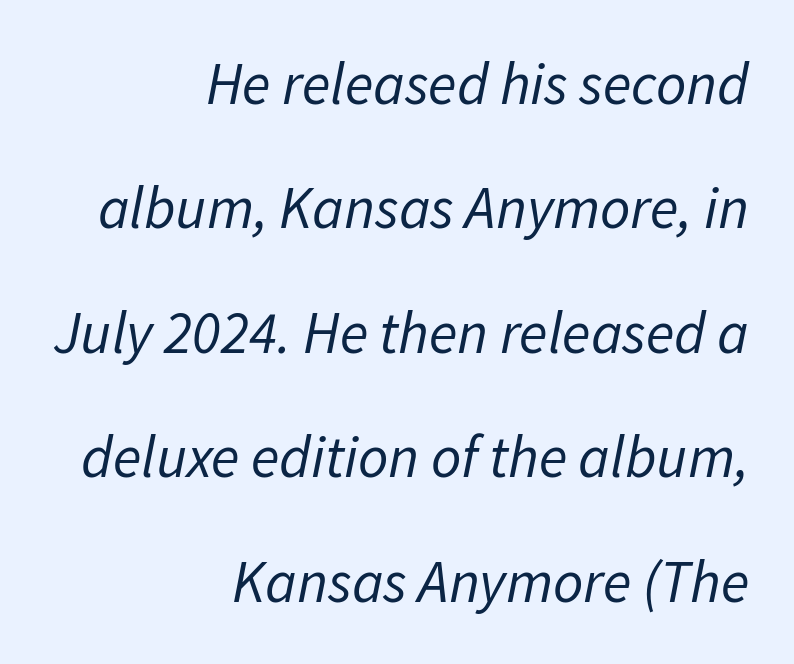
The image shows 59 px regular-weight type, italic (leaning right); set right-aligned, loose line spacing (2.11x), normal letter spacing, not underlined; low stroke contrast and a medium x-height.
